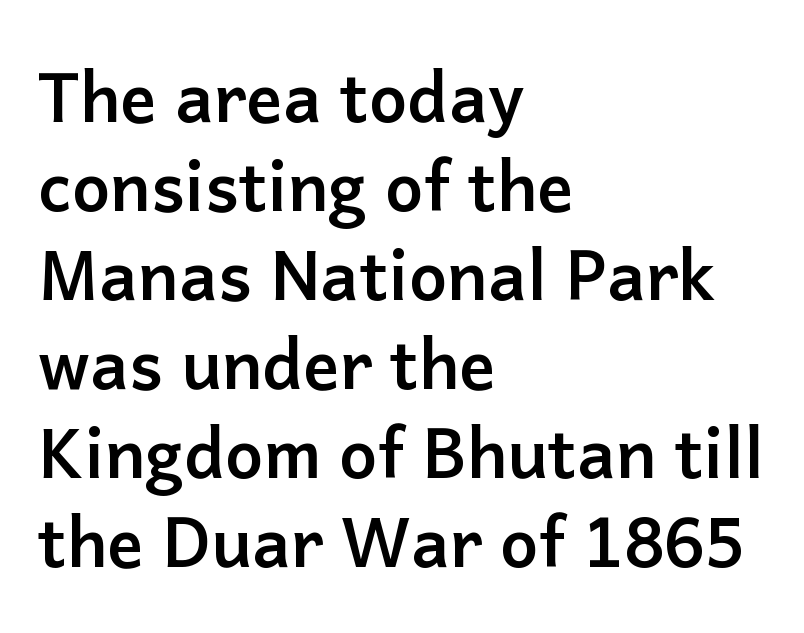
The image shows 68 px semibold sans-serif type, upright; set left-aligned, normal line spacing (1.31x), normal letter spacing, not underlined; low stroke contrast and a medium x-height.
